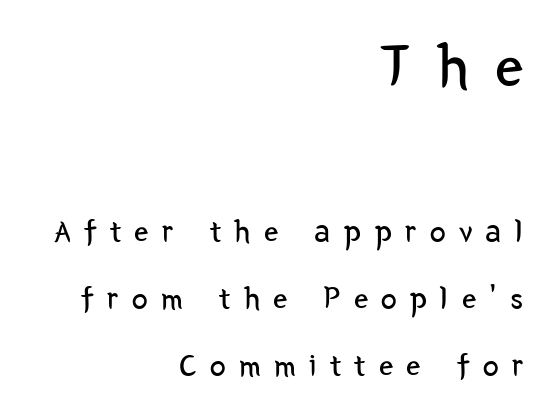
The image shows 63 px regular-weight, condensed sans-serif type, upright; set right-aligned, loose line spacing (2.08x), unusually wide letter spacing (+0.42 em), not underlined; the first (top) block is 1.97x larger; low stroke contrast and a medium x-height.
